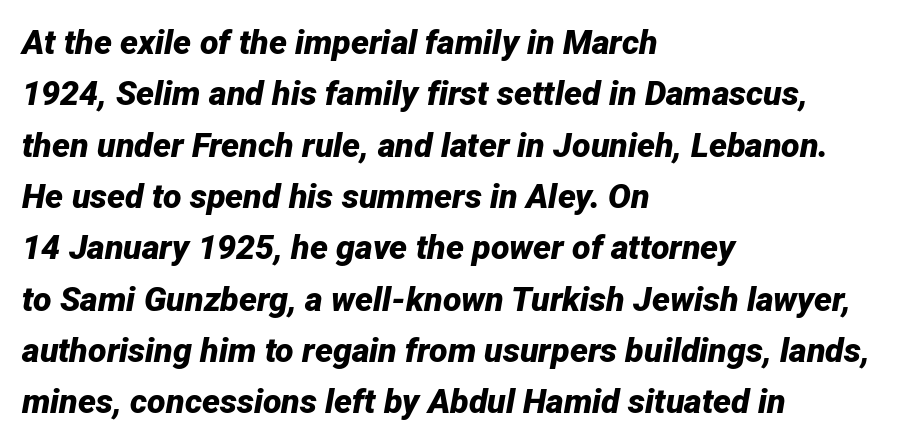
Horizontally, the lines are justified to the leading edge only. This is oblique type, the kind used for emphasis or titles. Note the varied advance widths — an 'i' is clearly narrower than an 'm'. Compared with typical body copy, the letter spacing here is the same. Decoration check: the copy has no underline.
